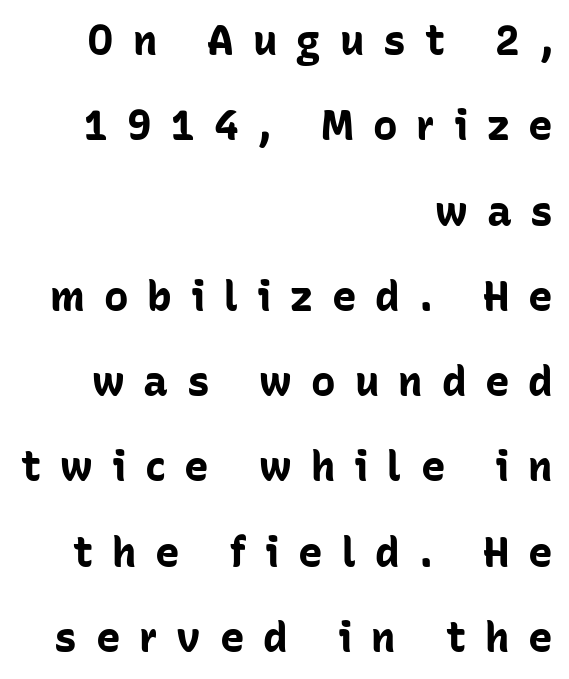
The string is rendered with underlining switched off. Regarding leading, the lines here are spaced well apart. Notice how the stems are strictly vertical — no italics here. The letters advance in unequal steps, a hallmark of proportional type.
